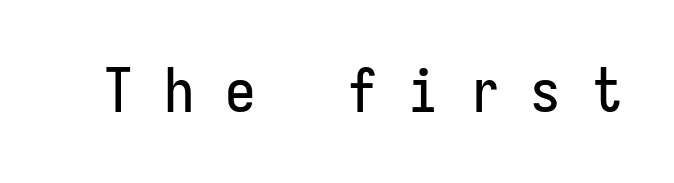
I'd call this a sans setting — the letters go barefoot. The space beneath each line is pristine and unruled. Vertical strokes here are truly vertical. Tracking here is generous; glyphs stand well apart from one another.
